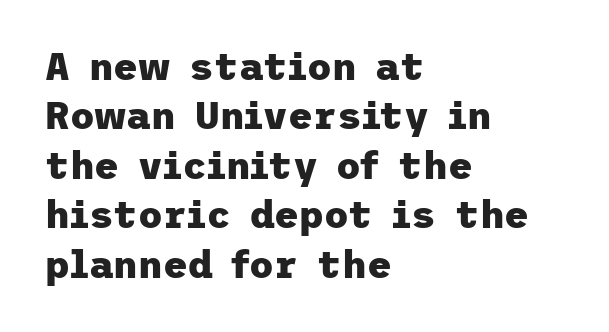
Does the lettering tilt? It doesn't — this is upright. The lines are quadded left. The string is rendered with underlining switched off. This block has exactly the height ordinary leading produces.
